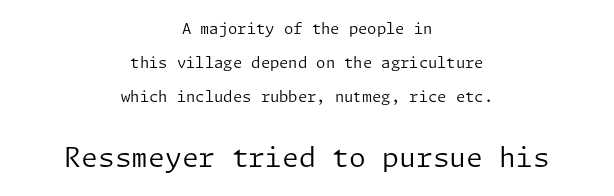
{"italic": "no", "bold": "no", "underline": "no", "align": "center", "line_spacing": "loose", "line_spacing_ratio": 2.26, "letter_spacing": "normal", "letter_spacing_em": 0.0, "larger_block": "second", "size_ratio": 1.8, "glyph_px": 27}
